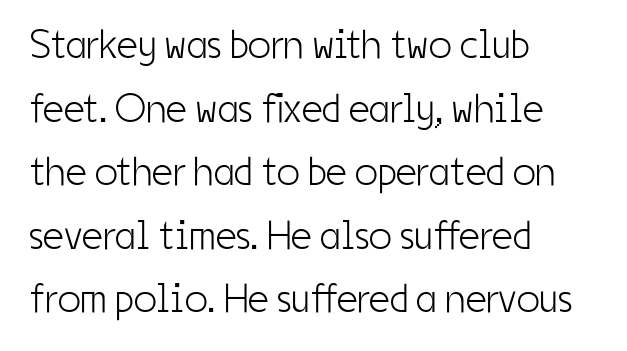
Q: Is the text bold? A: No.
Q: Is the text italic (slanted)? A: No, it is upright.
Q: Is the typeface a serif or a sans-serif typeface? A: Sans-serif.
Q: Is the text underlined? A: No.
Q: How is the paragraph aligned? A: Left-aligned.
Q: Is the spacing between letters normal or unusually wide? A: Normal.
Q: Is the spacing between lines tight, normal or loose? A: Normal.
Q: Width (condensed, normal, or wide)? A: Condensed.
Q: Stroke contrast? A: Low.
Q: x-height? A: Medium.
Q: Monospaced? A: No.
